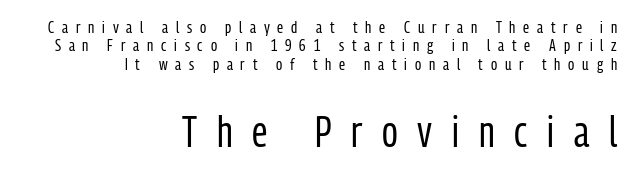
Q: Is the text bold? A: No.
Q: Is the text italic (slanted)? A: No, it is upright.
Q: Is the typeface a serif or a sans-serif typeface? A: Sans-serif.
Q: Is the text underlined? A: No.
Q: How is the paragraph aligned? A: Right-aligned.
Q: Is the spacing between letters normal or unusually wide? A: Unusually wide.
Q: Is the spacing between lines tight, normal or loose? A: Tight.
Q: Which block of text is set in a larger size, the first (top) or the second (bottom)? A: The second (bottom) one.
Q: Width (condensed, normal, or wide)? A: Condensed.
Q: Stroke contrast? A: Low.
Q: x-height? A: Medium.
Q: Monospaced? A: No.
